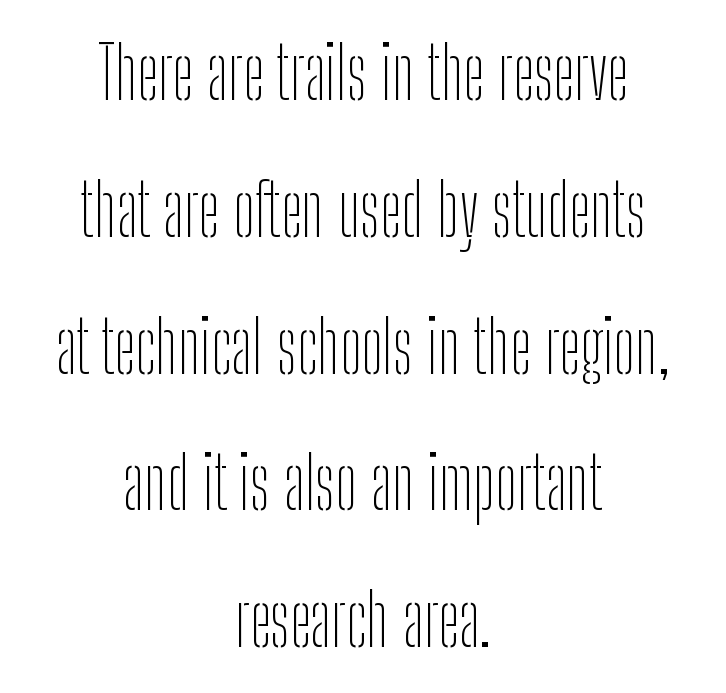
The image shows 72 px thin, condensed sans-serif type, upright; set centered, loose line spacing (1.9x), normal letter spacing, not underlined; low stroke contrast and a medium x-height.
